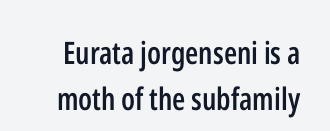
Q: Is the text bold? A: Semi-bold.
Q: Is the text italic (slanted)? A: No, it is upright.
Q: Is the typeface a serif or a sans-serif typeface? A: Sans-serif.
Q: Is the text underlined? A: No.
Q: Is the spacing between letters normal or unusually wide? A: Normal.
Q: Is the spacing between lines tight, normal or loose? A: Normal.
Q: Width (condensed, normal, or wide)? A: Condensed.
Q: Stroke contrast? A: Low.
Q: x-height? A: Medium.
Q: Monospaced? A: No.
